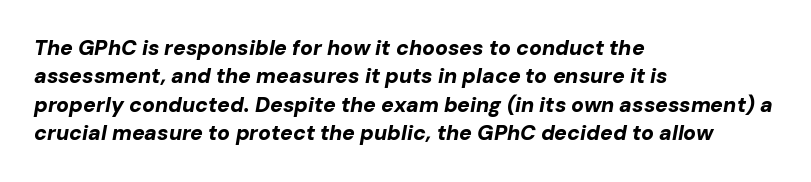
Check under the words: just untouched page. Notice how the passage keeps a crisp vertical edge on the left only. How heavy is the stroke? Heavy — this is a bold. In terms of leading, this rendering sits right in the middle.
